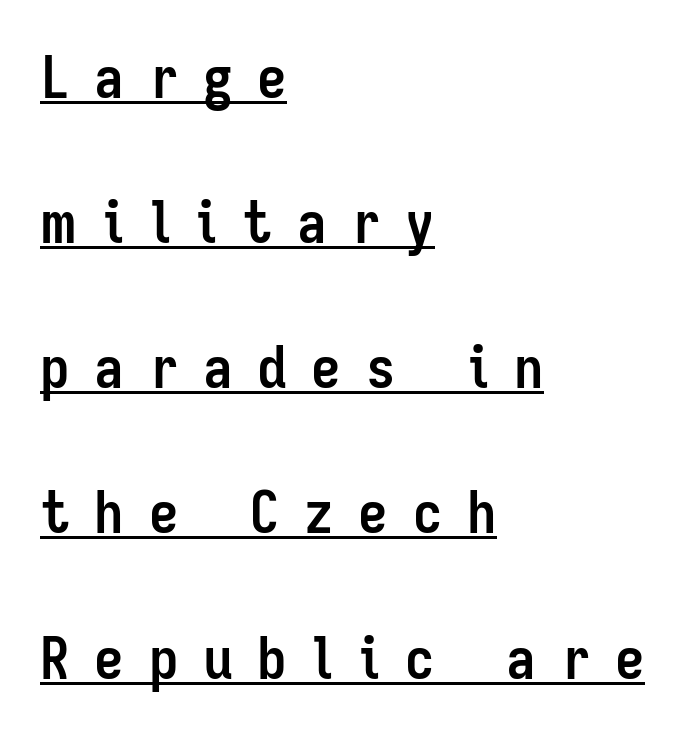
Q: Is the text bold? A: Yes.
Q: Is the text italic (slanted)? A: No, it is upright.
Q: Is the typeface a serif or a sans-serif typeface? A: Sans-serif.
Q: Is the text underlined? A: Yes.
Q: How is the paragraph aligned? A: Left-aligned.
Q: Is the spacing between letters normal or unusually wide? A: Unusually wide.
Q: Is the spacing between lines tight, normal or loose? A: Loose.
Q: Width (condensed, normal, or wide)? A: Condensed.
Q: Stroke contrast? A: Low.
Q: x-height? A: Medium.
Q: Monospaced? A: No.
